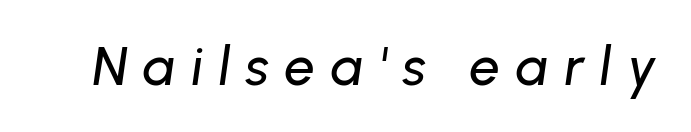
The image shows 54 px text type, italic (leaning right); set unusually wide letter spacing (+0.29 em), not underlined; low stroke contrast and a medium x-height.
